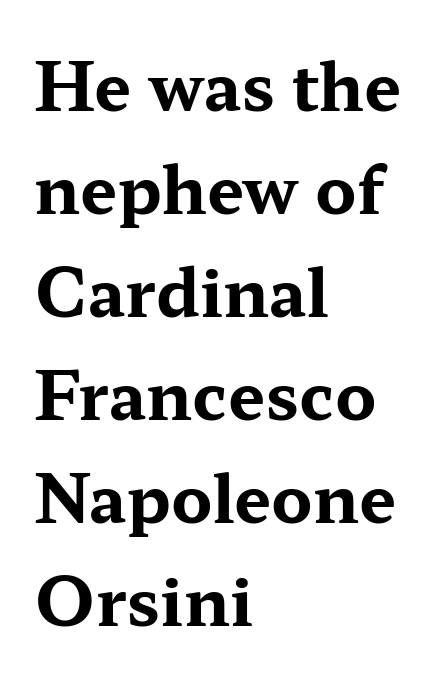
Q: Is the text bold? A: Yes.
Q: Is the text italic (slanted)? A: No, it is upright.
Q: Is the typeface a serif or a sans-serif typeface? A: Serif.
Q: Is the text underlined? A: No.
Q: How is the paragraph aligned? A: Left-aligned.
Q: Is the spacing between letters normal or unusually wide? A: Normal.
Q: Is the spacing between lines tight, normal or loose? A: Normal.
Q: Width (condensed, normal, or wide)? A: Wide.
Q: Stroke contrast? A: Medium.
Q: x-height? A: Medium.
Q: Monospaced? A: No.
